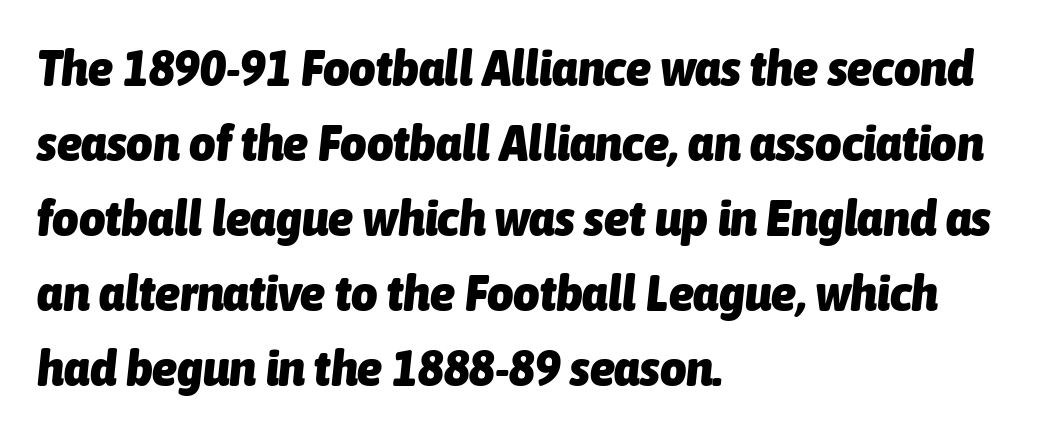
The image shows 51 px heavy, condensed type, italic (leaning right); set left-aligned, normal line spacing (1.47x), normal letter spacing, not underlined; low stroke contrast and a medium x-height.
